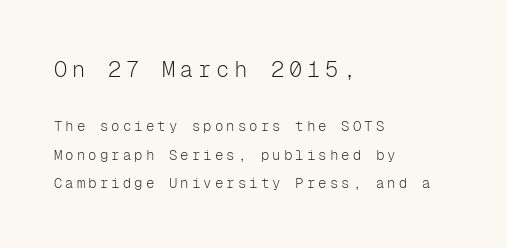
Q: Is the text bold? A: No.
Q: Is the text italic (slanted)? A: No, it is upright.
Q: Is the text underlined? A: No.
Q: How is the paragraph aligned? A: Left-aligned.
Q: Is the spacing between letters normal or unusually wide? A: Unusually wide.
Q: Is the spacing between lines tight, normal or loose? A: Loose.
Q: Which block of text is set in a larger size, the first (top) or the second (bottom)? A: The first (top) one.
